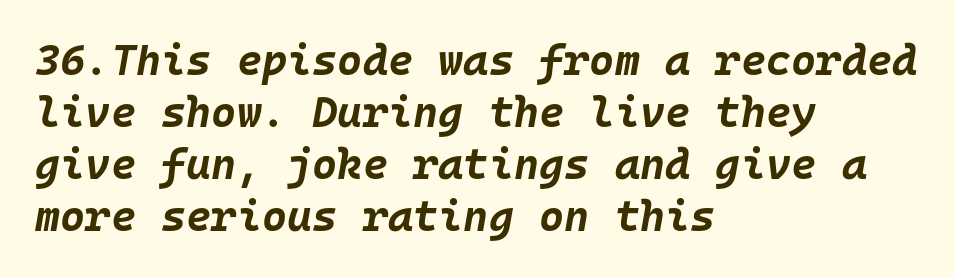
{"italic": "yes", "lean": "right", "slant_degrees": 10, "bold": "yes", "weight": "bold", "width": "normal", "stroke_contrast": "low", "x_height": "large", "monospaced": "yes", "underline": "no", "align": "left", "line_spacing_ratio": 1.21, "letter_spacing": "normal", "letter_spacing_em": 0.0, "glyph_px": 43}
